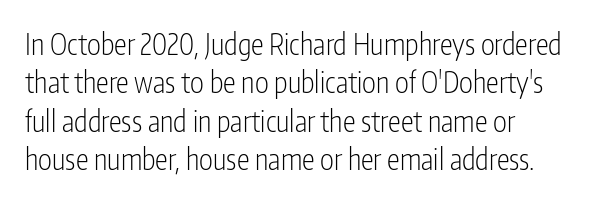
The typesetting does not lean heavy: it is not bold. Words float on clear page, feet unadorned. One-word summary of the alignment: left. Is there any slant? The stems are plumb.
